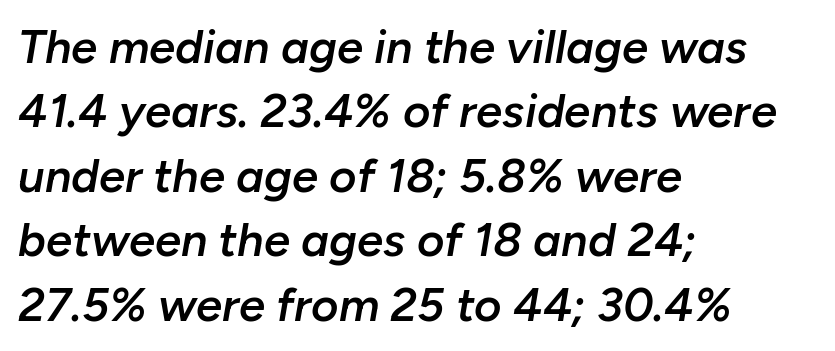
The image shows 47 px semibold type, italic (leaning right); set left-aligned, normal line spacing (1.37x), normal letter spacing, not underlined; low stroke contrast and a medium x-height.
